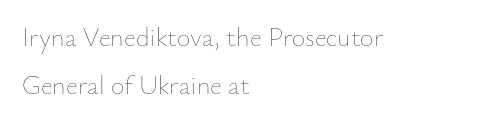
{"italic": "no", "bold": "no", "underline": "no", "align": "left", "line_spacing_ratio": 1.86, "letter_spacing": "normal", "letter_spacing_em": 0.0, "glyph_px": 26}
